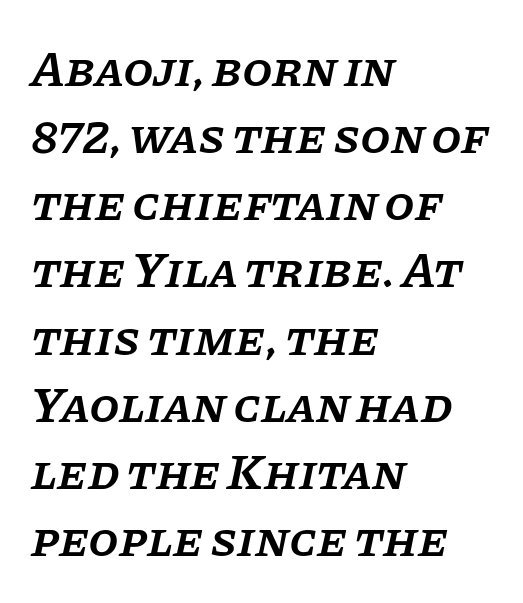
Slant detected: the letters are inclined. Tracking here is standard; glyphs follow each other at the usual distance. In terms of leading, this rendering sits right in the middle. The gap between lines stays unmarked. The letters advance in unequal steps, a hallmark of proportional type.
